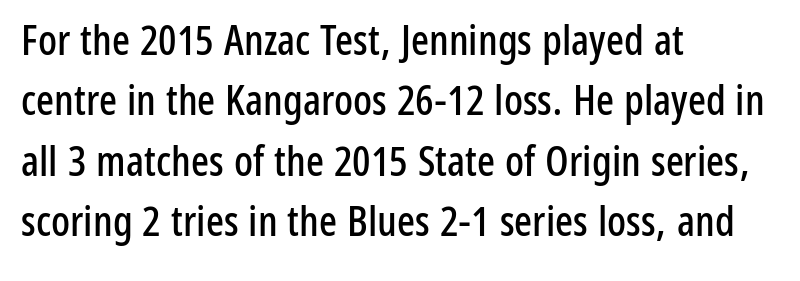
The image shows 42 px condensed sans-serif type, upright; set left-aligned, normal line spacing (1.44x), normal letter spacing, not underlined; low stroke contrast and a medium x-height.
